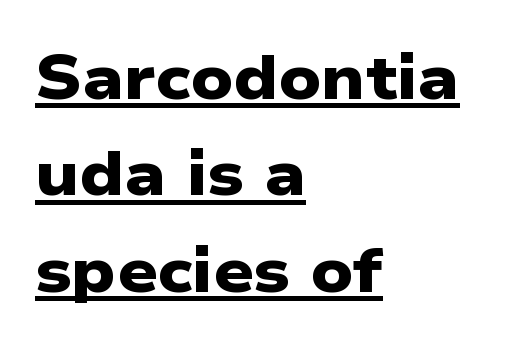
{"serif": "no", "bold": "yes", "weight": "heavy", "width": "wide", "stroke_contrast": "low", "x_height": "medium", "monospaced": "no", "underline": "yes", "align": "left", "line_spacing": "normal", "line_spacing_ratio": 1.53, "letter_spacing": "normal", "letter_spacing_em": 0.0, "glyph_px": 63}
